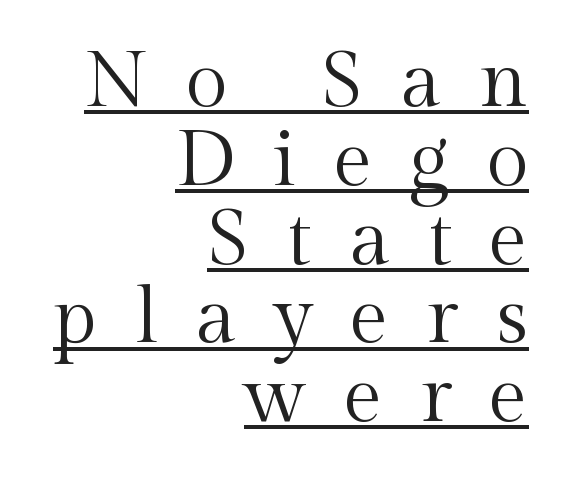
Tall strokes in this sample are plumb rather than angled. Think of a printed novel: that variable character pitch is what you see here. Alignment: flush right. The horizontal fit of the characters is loose and conspicuously gappy. Old-style or modern, the face here clearly has serifs.
